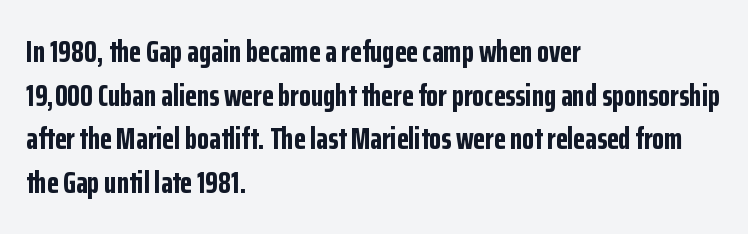
{"serif": "no", "italic": "no", "bold": "yes", "weight": "bold", "width": "condensed", "stroke_contrast": "low", "x_height": "medium", "monospaced": "no", "underline": "no", "align": "left", "line_spacing": "normal", "line_spacing_ratio": 1.41, "letter_spacing": "normal", "letter_spacing_em": 0.0, "glyph_px": 31}
